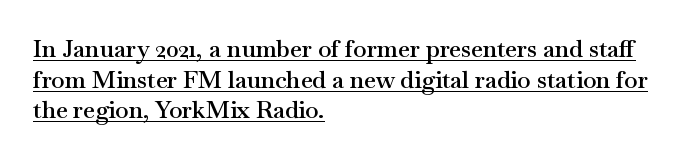
Q: Is the text bold? A: Semi-bold.
Q: Is the text italic (slanted)? A: No, it is upright.
Q: Is the text underlined? A: Yes.
Q: How is the paragraph aligned? A: Left-aligned.
Q: Is the spacing between letters normal or unusually wide? A: Normal.
Q: Is the spacing between lines tight, normal or loose? A: Normal.
